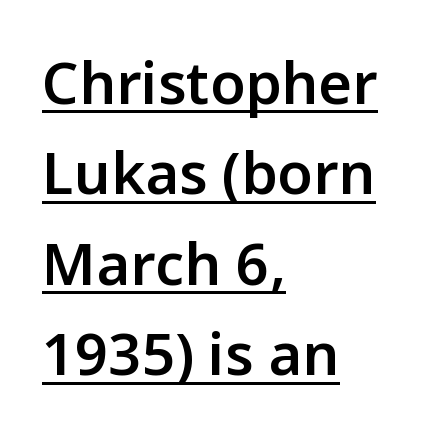
The image shows 58 px semibold sans-serif type, upright; set left-aligned, normal line spacing (1.56x), normal letter spacing, underlined; low stroke contrast and a medium x-height.
